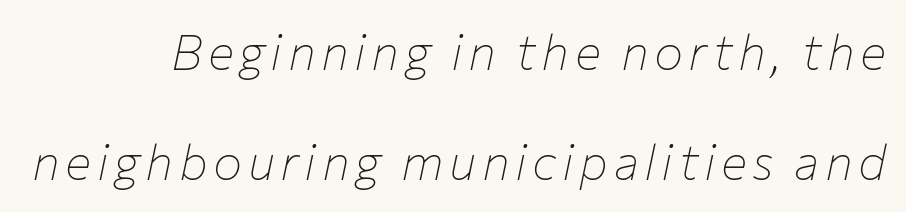
The image shows 49 px thin type, italic (leaning right); set right-aligned, loose line spacing (2.25x), not underlined; low stroke contrast and a medium x-height.
